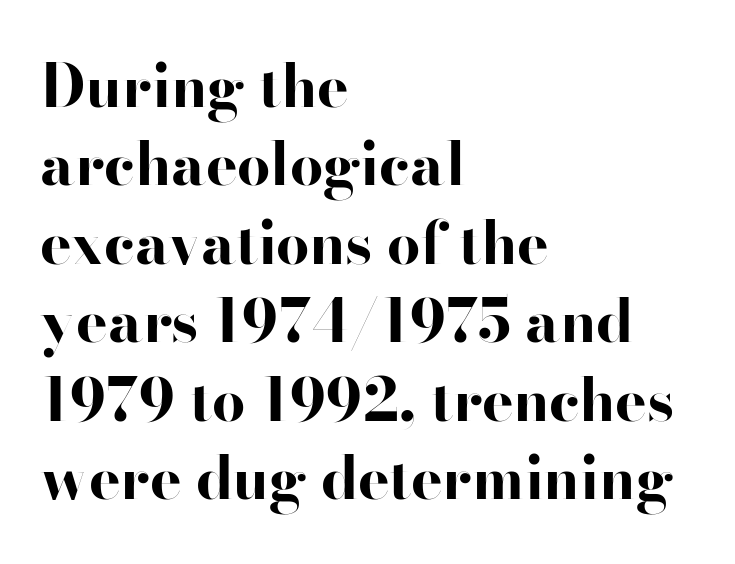
{"serif": "no", "italic": "no", "bold": "yes", "weight": "bold", "width": "wide", "stroke_contrast": "high", "x_height": "small", "monospaced": "no", "underline": "no", "align": "left", "line_spacing": "normal", "line_spacing_ratio": 1.33, "letter_spacing": "normal", "letter_spacing_em": 0.0, "glyph_px": 59}
